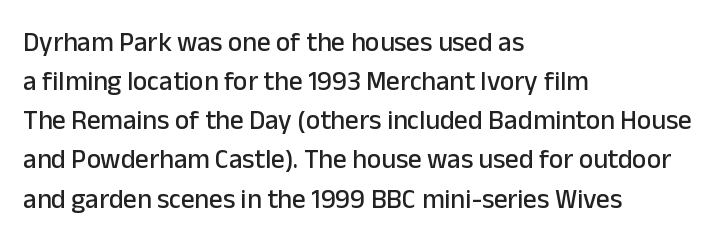
Evenly set lines give the paragraph a standard silhouette. What stands out about the letter spacing? Nothing — it is the standard amount. Glance below the letters and you will spot only blank space. The compositor pushed each line to the left boundary. The axis of the letterforms is exactly vertical.
